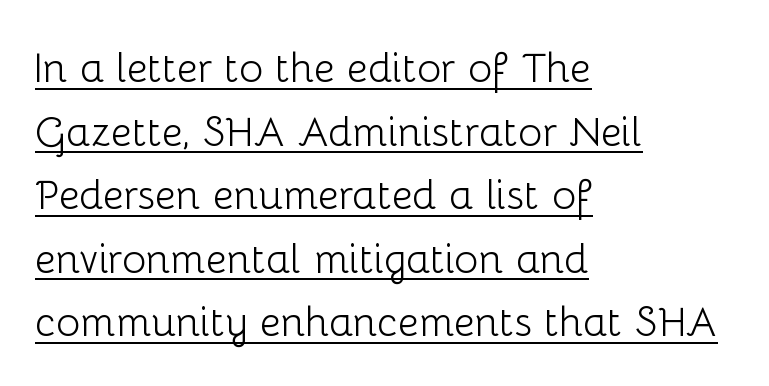
Q: Is the text bold? A: No.
Q: Is the text italic (slanted)? A: No, it is upright.
Q: Is the typeface a serif or a sans-serif typeface? A: Sans-serif.
Q: Is the text underlined? A: Yes.
Q: How is the paragraph aligned? A: Left-aligned.
Q: Is the spacing between letters normal or unusually wide? A: Normal.
Q: Is the spacing between lines tight, normal or loose? A: Normal.
Q: Width (condensed, normal, or wide)? A: Normal.
Q: Stroke contrast? A: Low.
Q: x-height? A: Medium.
Q: Monospaced? A: No.
